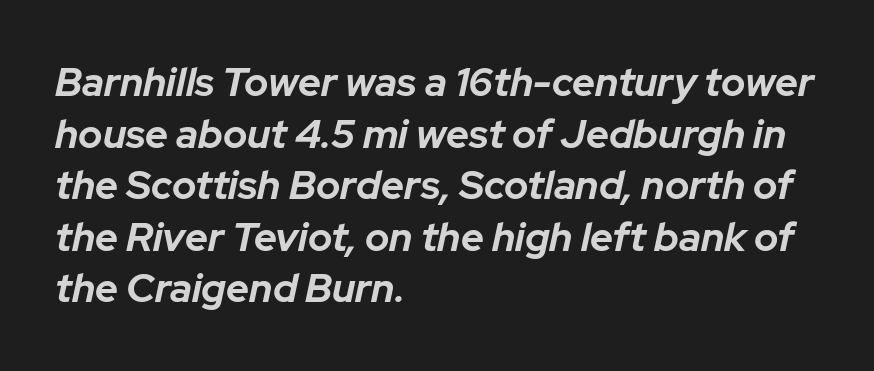
{"italic": "yes", "lean": "right", "slant_degrees": 12, "bold": "yes", "weight": "bold", "width": "normal", "stroke_contrast": "low", "x_height": "medium", "monospaced": "no", "underline": "no", "align": "left", "line_spacing": "normal", "line_spacing_ratio": 1.29, "letter_spacing": "normal", "letter_spacing_em": 0.0, "glyph_px": 40}
